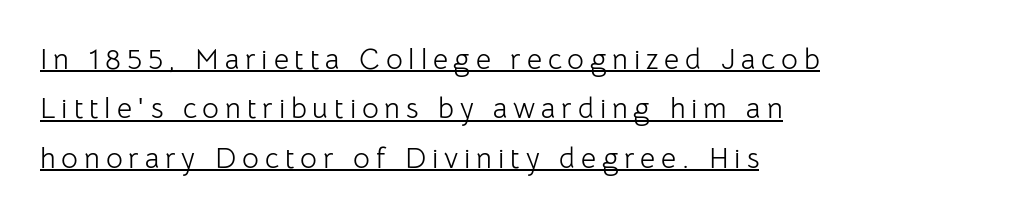
{"serif": "no", "italic": "no", "bold": "no", "weight": "light", "width": "normal", "stroke_contrast": "low", "x_height": "medium", "monospaced": "no", "underline": "yes", "align": "left", "line_spacing": "normal", "line_spacing_ratio": 1.7, "letter_spacing": "wide", "letter_spacing_em": 0.2, "glyph_px": 29}
